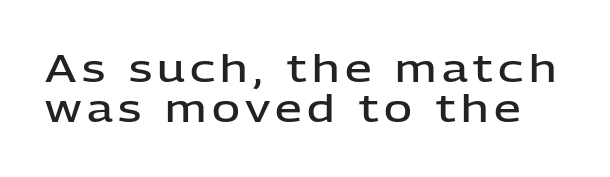
{"serif": "no", "italic": "no", "bold": "semi", "weight": "semibold", "width": "normal", "stroke_contrast": "low", "x_height": "medium", "monospaced": "no", "underline": "no", "line_spacing": "tight", "line_spacing_ratio": 1.06, "glyph_px": 38}
